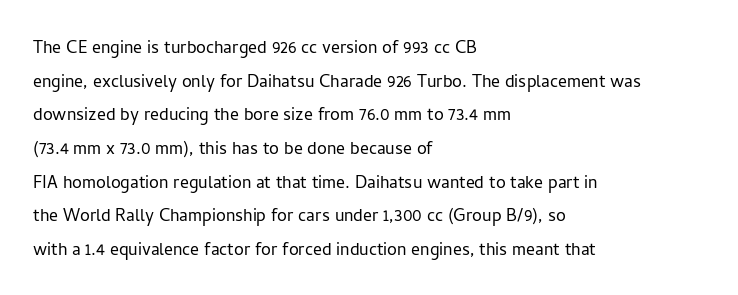
Unbolded letterforms with no extra heft. The letterforms sit shoulder to shoulder at normal distance. Line spacing here is normal. Glance below the letters and you will spot only blank space. Visually the block forms a straight wall on the left and a jagged coastline on the right.
